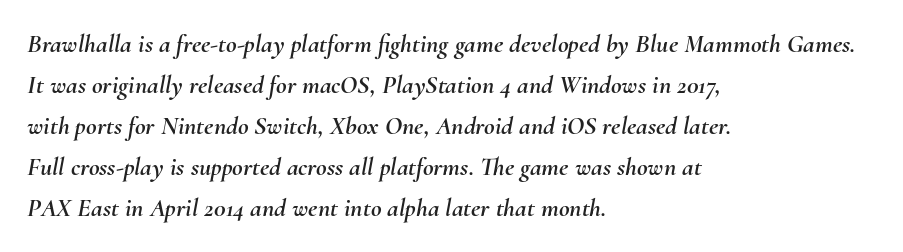
Q: Is the text italic (slanted)? A: Yes, it leans right by about 10 degrees.
Q: Is the text underlined? A: No.
Q: How is the paragraph aligned? A: Left-aligned.
Q: Is the spacing between letters normal or unusually wide? A: Normal.
Q: Is the spacing between lines tight, normal or loose? A: Normal.
